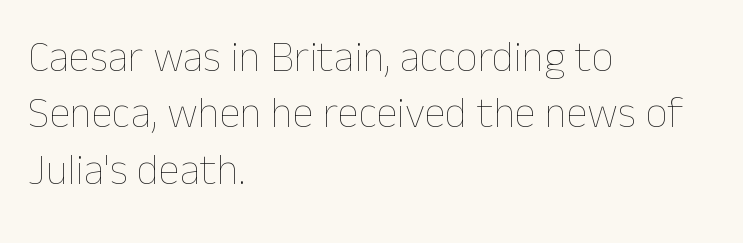
Q: Is the text bold? A: No.
Q: Is the text italic (slanted)? A: No, it is upright.
Q: Is the text underlined? A: No.
Q: How is the paragraph aligned? A: Left-aligned.
Q: Is the spacing between letters normal or unusually wide? A: Normal.
Q: Is the spacing between lines tight, normal or loose? A: Normal.
Q: Width (condensed, normal, or wide)? A: Normal.
Q: Stroke contrast? A: Low.
Q: x-height? A: Medium.
Q: Monospaced? A: No.
